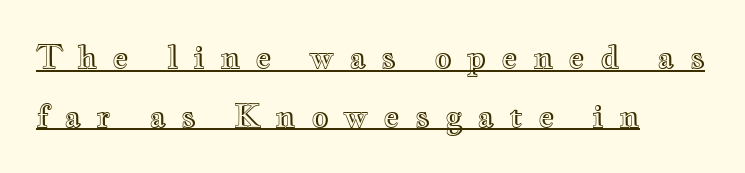
{"italic": "no", "width": "wide", "x_height": "small", "monospaced": "no", "underline": "yes", "align": "left", "line_spacing_ratio": 1.89, "letter_spacing": "wide", "letter_spacing_em": 0.48, "glyph_px": 31}
